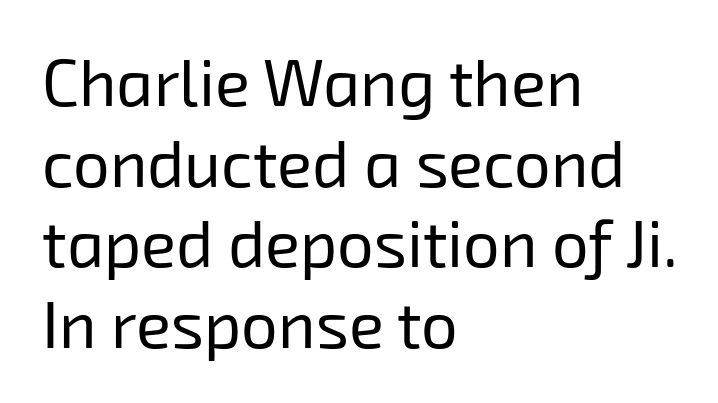
The image shows 65 px regular-weight sans-serif type; set left-aligned, line spacing 1.24x, normal letter spacing, not underlined; low stroke contrast and a medium x-height.
